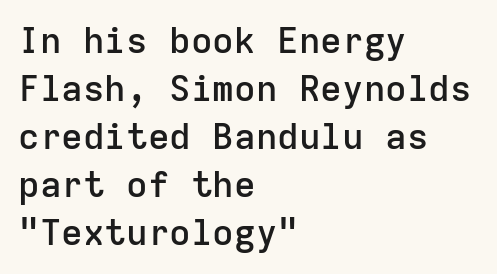
Baseline-to-baseline distance is the conventional proportion of letter height. You could count columns in this text — the font is strictly monospaced. The zone under the glyphs is completely vacant. Every stem runs plumb, perpendicular to the baseline. Compared with an ordinary text face, these strokes are moderately heavier — a semibold.
